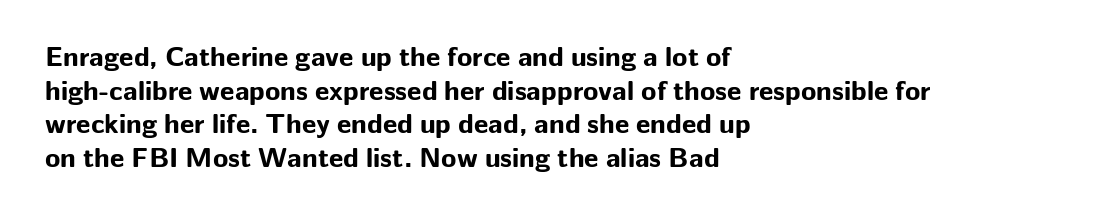
{"serif": "no", "italic": "no", "bold": "yes", "weight": "bold", "width": "normal", "stroke_contrast": "low", "x_height": "medium", "monospaced": "no", "underline": "no", "align": "left", "line_spacing_ratio": 1.2, "letter_spacing": "normal", "letter_spacing_em": 0.0, "glyph_px": 28}
